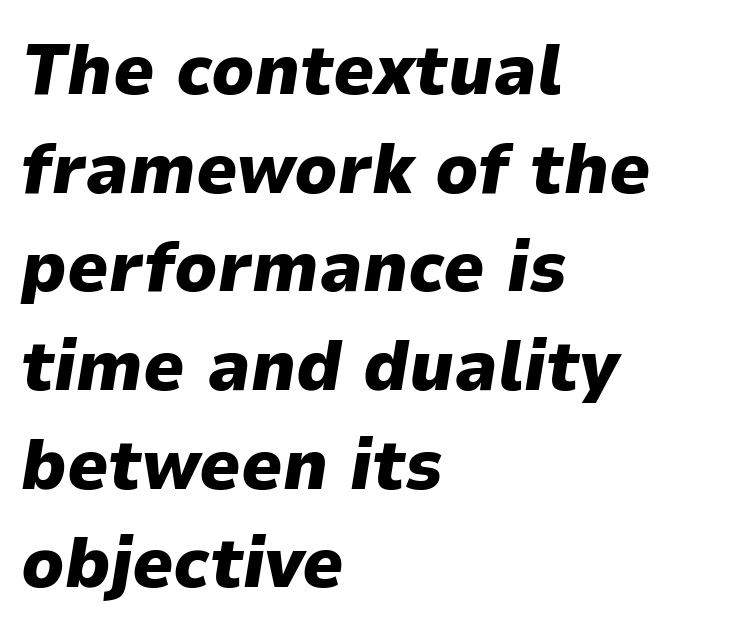
Q: Is the text bold? A: Yes.
Q: Is the text italic (slanted)? A: Yes, it leans right by about 9 degrees.
Q: Is the text underlined? A: No.
Q: How is the paragraph aligned? A: Left-aligned.
Q: Is the spacing between letters normal or unusually wide? A: Normal.
Q: Is the spacing between lines tight, normal or loose? A: Normal.
Q: Width (condensed, normal, or wide)? A: Normal.
Q: Stroke contrast? A: Low.
Q: x-height? A: Medium.
Q: Monospaced? A: No.
